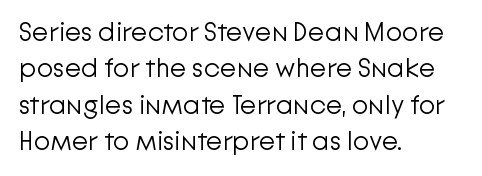
{"italic": "no", "bold": "no", "underline": "no", "align": "left", "line_spacing": "normal", "line_spacing_ratio": 1.35, "letter_spacing": "normal", "letter_spacing_em": 0.0, "glyph_px": 27}
